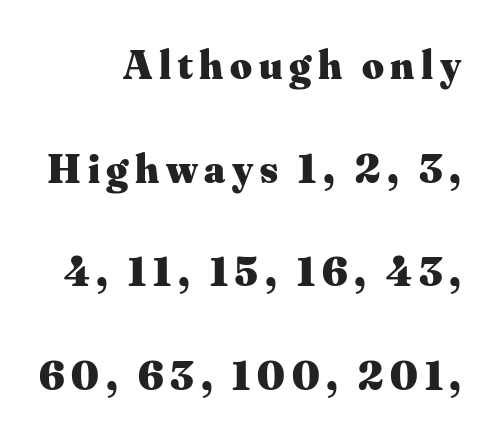
One glance says open: line gaps are wider than usual. Here the designer chose a conventional face with non-uniform glyph widths. Does the lettering tilt? It doesn't — this is upright. No word sits above an underline.
